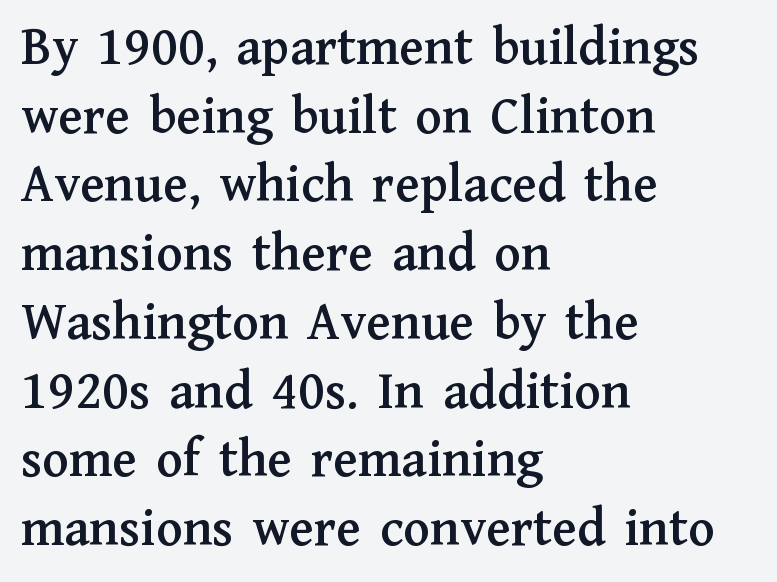
The image shows 55 px serif type, upright; set left-aligned, normal line spacing (1.25x), normal letter spacing, not underlined; medium stroke contrast and a medium x-height.
